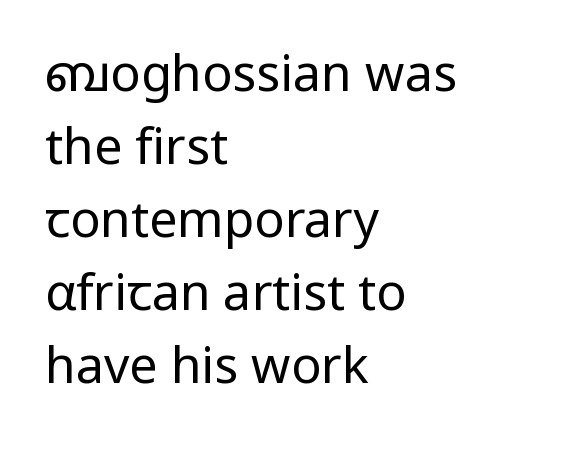
Q: Is the text bold? A: No.
Q: Is the text italic (slanted)? A: No, it is upright.
Q: Is the typeface a serif or a sans-serif typeface? A: Sans-serif.
Q: Is the text underlined? A: No.
Q: How is the paragraph aligned? A: Left-aligned.
Q: Is the spacing between letters normal or unusually wide? A: Normal.
Q: Is the spacing between lines tight, normal or loose? A: Normal.
Q: Width (condensed, normal, or wide)? A: Normal.
Q: Stroke contrast? A: Low.
Q: x-height? A: Medium.
Q: Monospaced? A: No.
